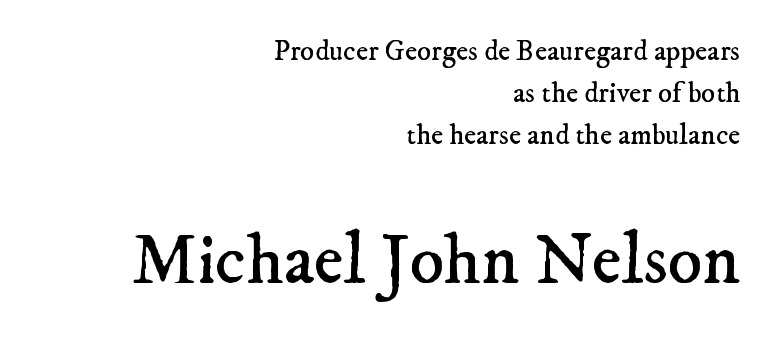
Q: Is the text bold? A: No.
Q: Is the typeface a serif or a sans-serif typeface? A: Serif.
Q: Is the text underlined? A: No.
Q: How is the paragraph aligned? A: Right-aligned.
Q: Is the spacing between letters normal or unusually wide? A: Normal.
Q: Is the spacing between lines tight, normal or loose? A: Normal.
Q: Which block of text is set in a larger size, the first (top) or the second (bottom)? A: The second (bottom) one.
Q: Width (condensed, normal, or wide)? A: Normal.
Q: Stroke contrast? A: Low.
Q: x-height? A: Small.
Q: Monospaced? A: No.
